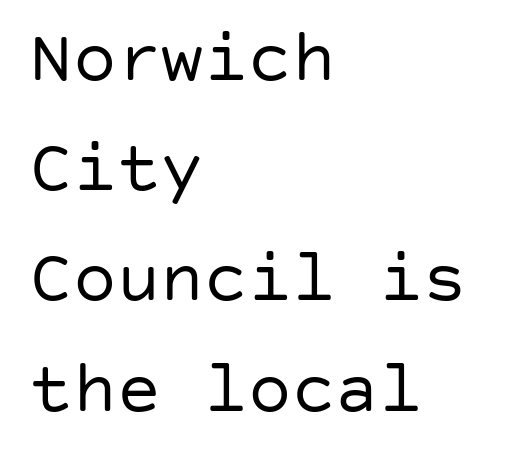
The image shows 73 px regular-weight sans-serif type, upright; set left-aligned, normal line spacing (1.51x), normal letter spacing, not underlined; low stroke contrast and a large x-height.
